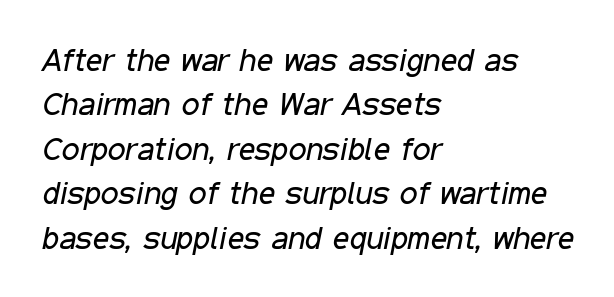
The image shows 32 px regular-weight, condensed type, italic (leaning right); set left-aligned, normal line spacing (1.39x), normal letter spacing, not underlined; low stroke contrast and a medium x-height.
